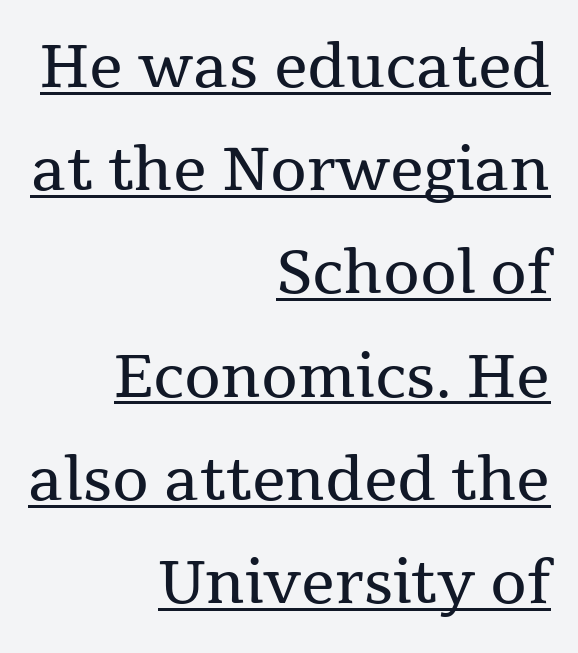
The image shows 59 px regular-weight serif type, upright; set right-aligned, line spacing 1.75x, normal letter spacing, underlined; medium stroke contrast and a medium x-height.
